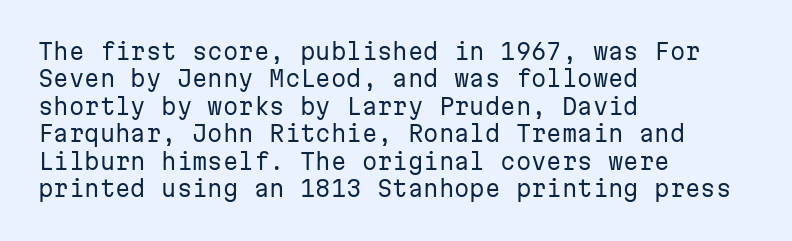
Counters stay open thanks to moderate or lighter strokes. All the whitespace from short lines collects on the right. Normally led — the rows are evenly, conventionally spaced. The glyphs are unaccompanied by any horizontal stroke below them.
